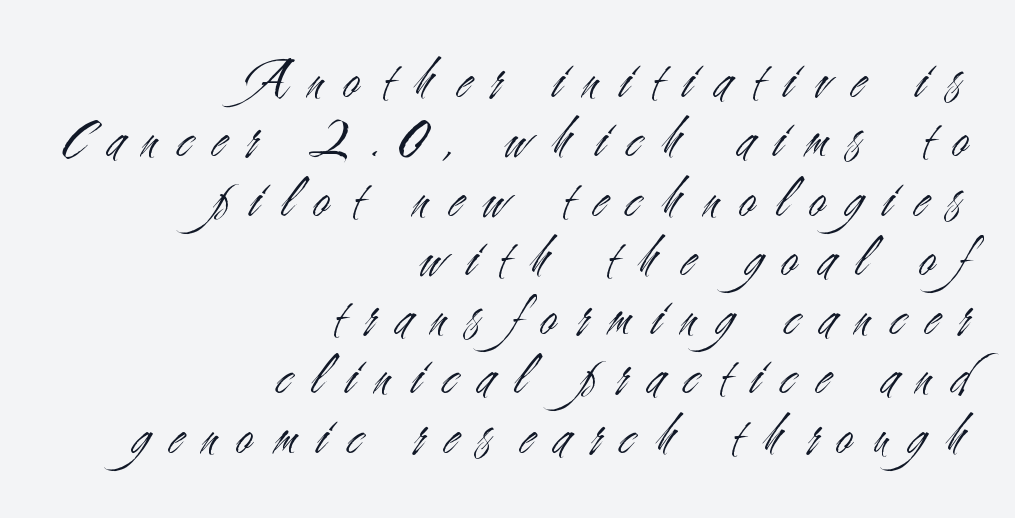
Notice how descenders almost collide with the ascenders below — that's tight leading. The cut favours lightness, reaching ordinary text weight at its darkest. The passage shown is typeset with a sans-serif family. Words appear elongated and porous because spacing is wide.
